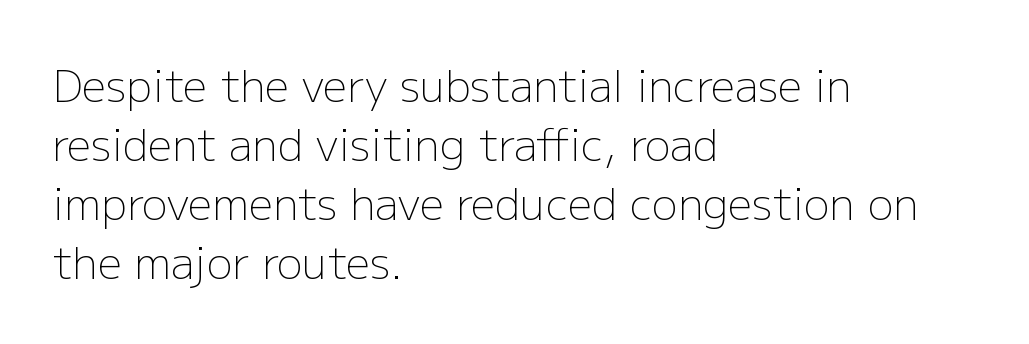
The image shows 43 px light sans-serif type, upright; set left-aligned, normal line spacing (1.37x), normal letter spacing, not underlined; low stroke contrast and a medium x-height.
